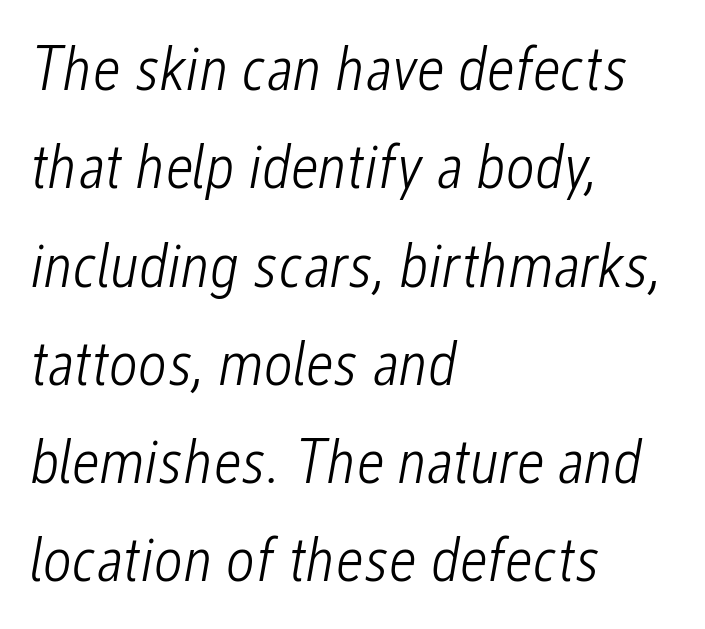
This sample uses plain, unmodified letter spacing. No letter is thick-stroked: the sample isn't bold. The rows are spaced the way most documents space them. Teacher's note: observe the even left margin — that is flush-left alignment. The passage shown is typed in a proportional face where columns would drift. Posture: slanted.
